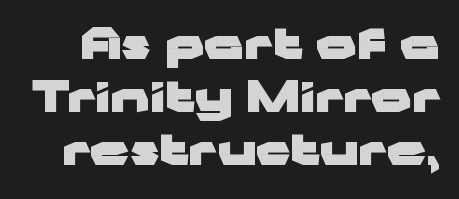
Q: Is the text bold? A: Yes.
Q: Is the text italic (slanted)? A: No, it is upright.
Q: Is the typeface a serif or a sans-serif typeface? A: Sans-serif.
Q: Is the text underlined? A: No.
Q: Is the spacing between letters normal or unusually wide? A: Normal.
Q: Width (condensed, normal, or wide)? A: Wide.
Q: Stroke contrast? A: Low.
Q: x-height? A: Medium.
Q: Monospaced? A: No.
